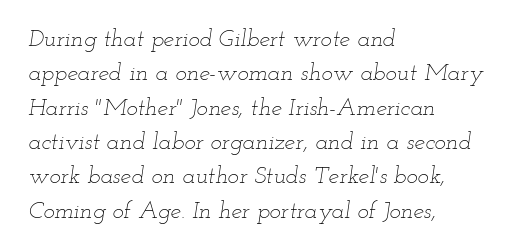
{"italic": "yes", "lean": "right", "slant_degrees": 12, "bold": "no", "underline": "no", "align": "left", "line_spacing": "normal", "line_spacing_ratio": 1.43, "letter_spacing": "normal", "letter_spacing_em": 0.0, "glyph_px": 24}
